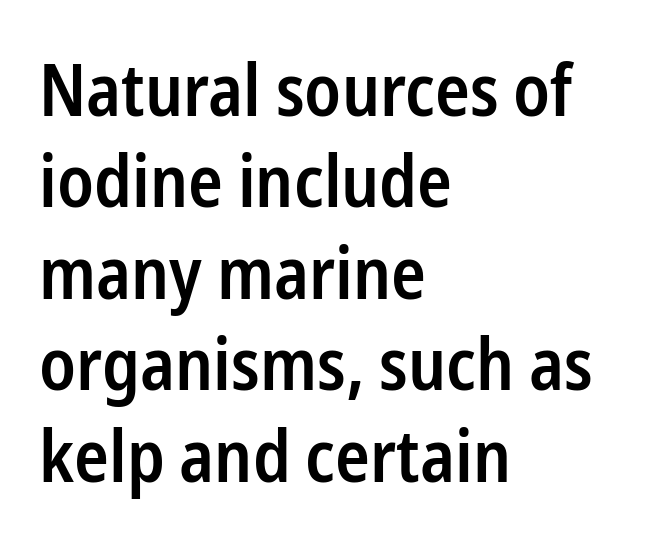
{"serif": "no", "italic": "no", "bold": "semi", "weight": "semibold", "width": "condensed", "stroke_contrast": "low", "x_height": "medium", "monospaced": "no", "underline": "no", "align": "left", "line_spacing": "normal", "line_spacing_ratio": 1.27, "letter_spacing": "normal", "letter_spacing_em": 0.0, "glyph_px": 72}
